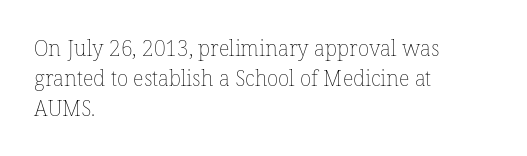
The image shows 21 px text type, upright; set left-aligned, normal line spacing (1.42x), normal letter spacing, not underlined.
